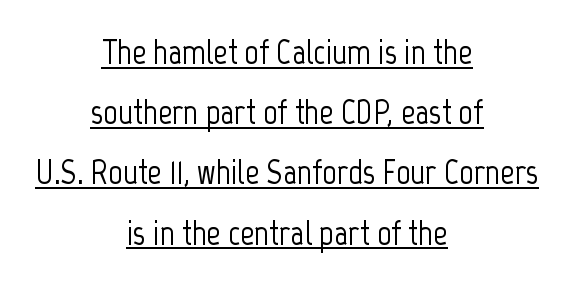
The face used here is rendered with its standard letterfit. Do the characters align in a grid? No, the font is proportional. Every character sits straight up, as roman type does. Observe the absence of serifs on each vertical stroke in this sample. Caption: lettering with a line underneath.
